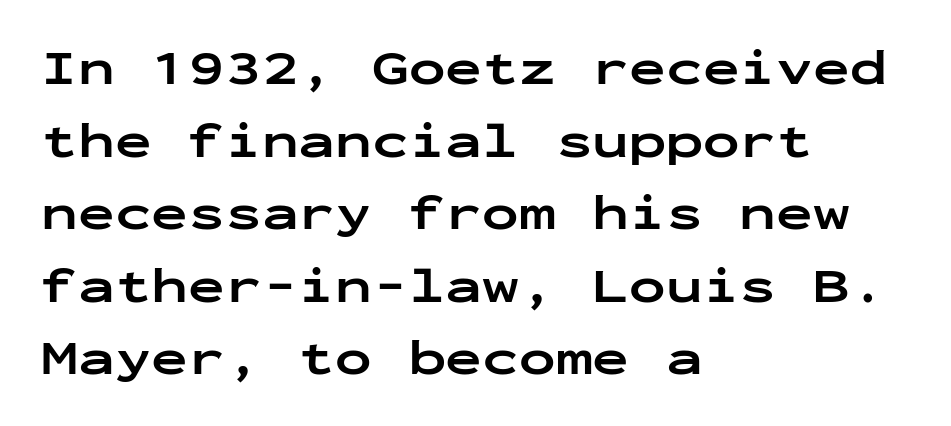
Type without underlining. Casual observation: everything's shoved over to the left. The letters march in equal steps, a hallmark of fixed-pitch type. Compared with an ordinary text face, these strokes are far heavier — a full bold. The leading is moderate, giving the passage an even texture.
